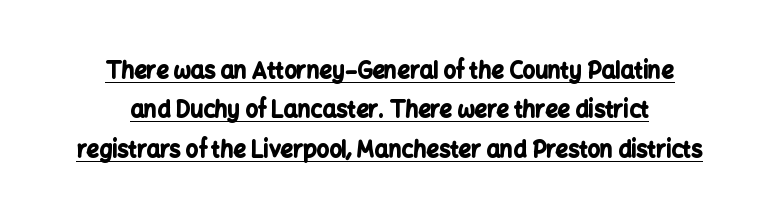
Q: Is the text bold? A: Yes.
Q: Is the text italic (slanted)? A: No, it is upright.
Q: Is the text underlined? A: Yes.
Q: How is the paragraph aligned? A: Centered.
Q: Is the spacing between letters normal or unusually wide? A: Normal.
